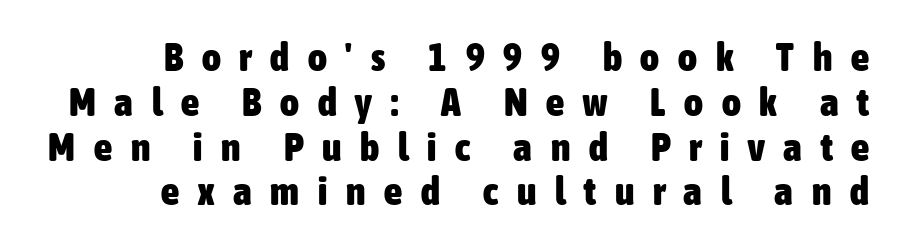
{"serif": "no", "italic": "no", "bold": "yes", "weight": "heavy", "width": "condensed", "stroke_contrast": "low", "x_height": "medium", "monospaced": "no", "underline": "no", "align": "right", "line_spacing": "tight", "line_spacing_ratio": 1.12, "letter_spacing": "wide", "letter_spacing_em": 0.47, "glyph_px": 40}
